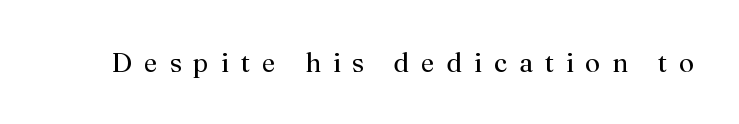
{"italic": "no", "bold": "no", "underline": "no", "letter_spacing": "wide", "letter_spacing_em": 0.45, "glyph_px": 27}
